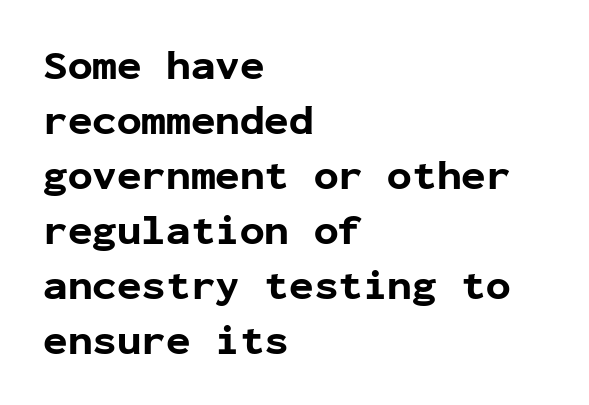
The image shows 41 px bold sans-serif type, upright, monospaced; set left-aligned, normal line spacing (1.34x), normal letter spacing, not underlined; low stroke contrast and a medium x-height.
